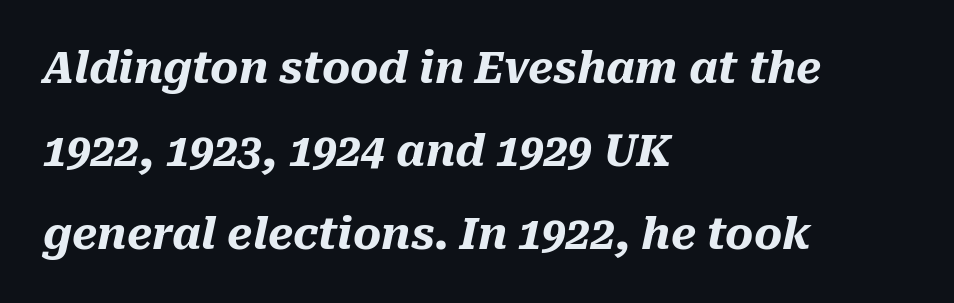
Do the characters align in a grid? No, the font is proportional. Glance below the letters and you will spot only blank space. These lines keep a tight, regular rhythm from letter to letter. Teacher's note: observe the even left margin — that is flush-left alignment.
